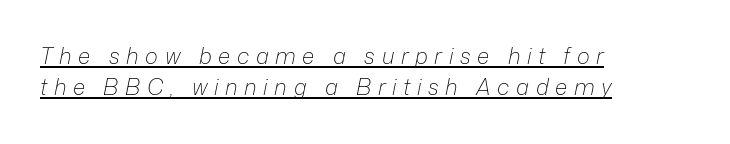
This sample carries an underscore along the baseline area. Is the stroke heavy? The answer is a plain regular-or-lighter. Words appear elongated and porous because spacing is wide. Line starts are locked; line ends wander. Normally led — the rows are evenly, conventionally spaced. The whole block is typeset with a tilt.
